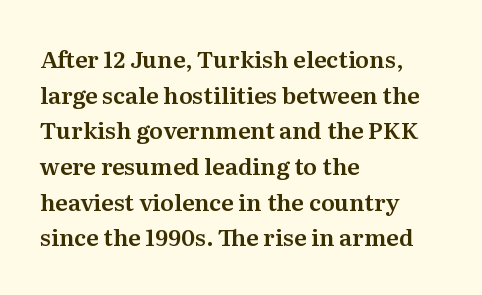
Every row of glyphs begins at an identical x-position on the left. The passage shown has conventional tracking throughout. A typesetter would mark this as roman, not italic. Letters rest on an invisible, unmarked baseline. In terms of leading, this rendering sits right in the middle.
